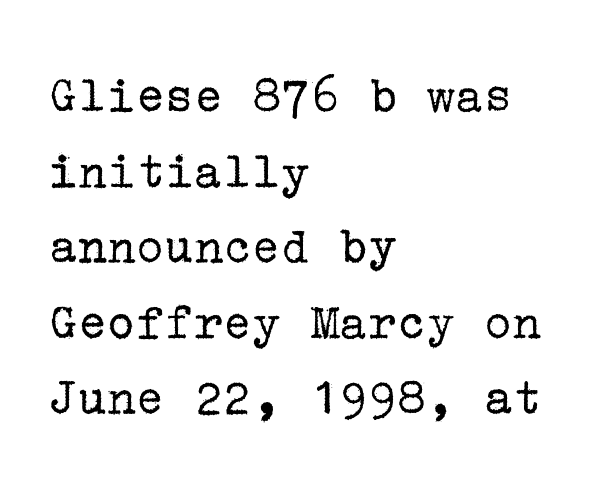
The image shows 54 px regular-weight serif type, upright; set left-aligned, normal line spacing (1.4x), normal letter spacing, not underlined; low stroke contrast and a medium x-height.
